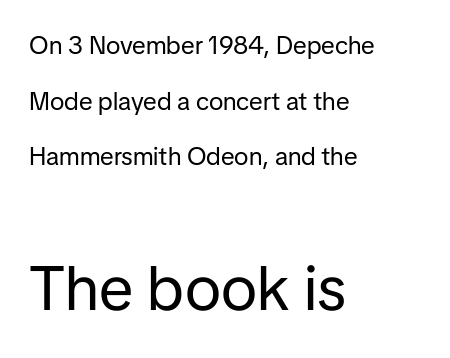
Line beginnings align vertically; line endings do not. The line-height multiplier appears high, well above default. Proportional: the letters do not fall into vertical columns. Just letters on the line, the space beneath them empty.
